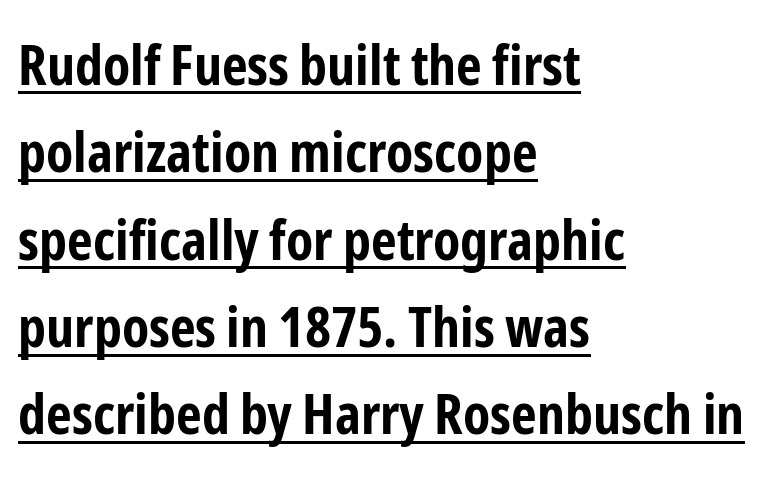
The image shows 56 px bold, condensed sans-serif type, upright; set left-aligned, normal line spacing (1.56x), normal letter spacing, underlined; low stroke contrast and a medium x-height.
